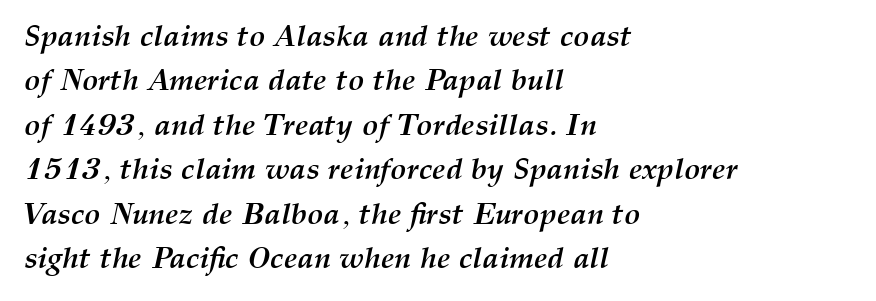
The image shows 30 px semibold type, italic (leaning right); set left-aligned, normal line spacing (1.48x), normal letter spacing, not underlined; medium stroke contrast and a medium x-height.
